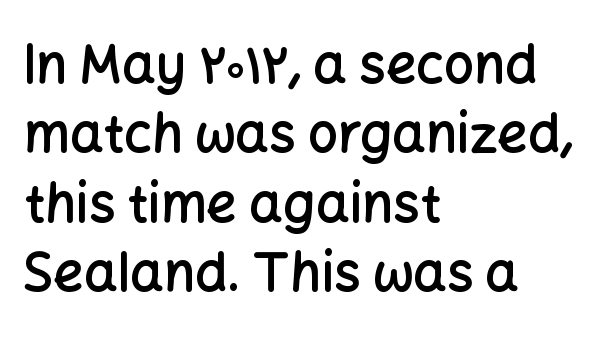
The typesetter chose a ragged-right arrangement here. Look at the bottom of the vertical strokes: they stop flat, with no serifs. Line spacing here is normal. Every letter is mildly thick-stroked: semibold rather than bold. Think of a printed novel: that variable character pitch is what you see here. The letters sit at their default tracking, neither squeezed nor spread.
